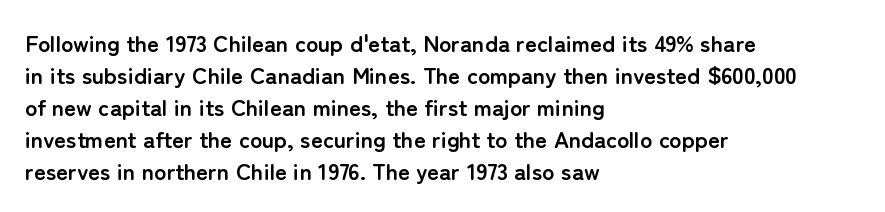
The image shows 23 px bold type, upright; set left-aligned, normal line spacing (1.39x), normal letter spacing, not underlined.
